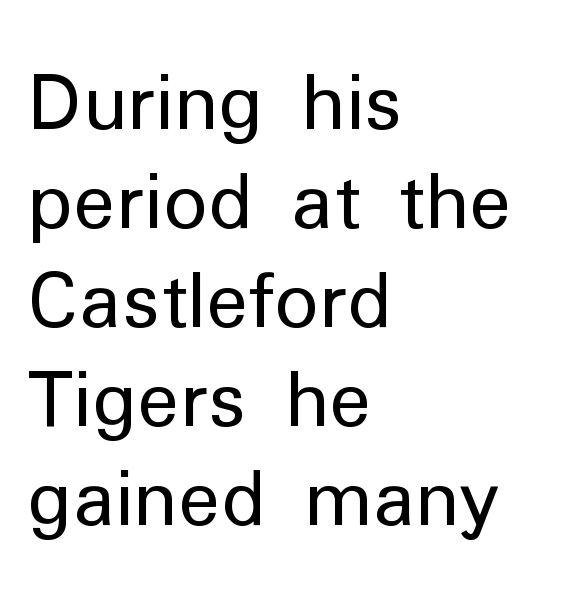
The passage shown is typed in a proportional face where columns would drift. You can tell from the bare stems that sans-serif type was used. The specimen omits any rule beneath the text block's lines. Is there any slant? The stems are plumb. Reading down the column, the eye jumps a familiar distance to each next line. The paragraph shown leans on its left margin.
